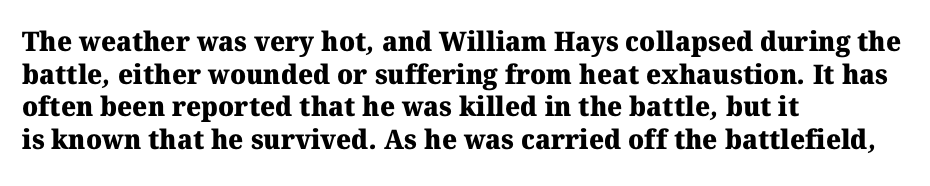
{"bold": "yes", "underline": "no", "align": "left", "line_spacing_ratio": 1.21, "letter_spacing": "normal", "letter_spacing_em": 0.0, "glyph_px": 27}
